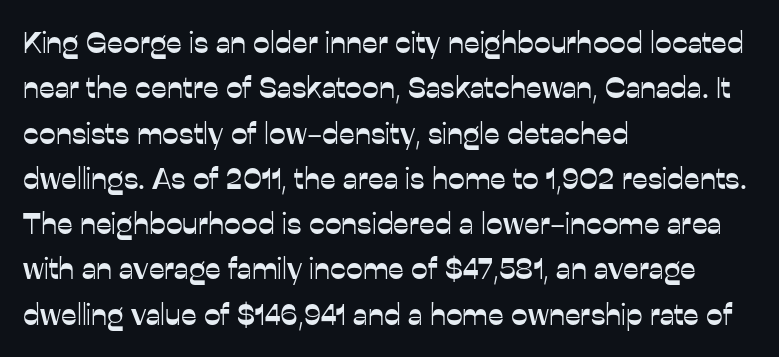
Rows of type keep a routine distance in the vertical direction. The letters stand straight up with perfectly vertical stems. The passage is arranged the way most books set body copy — flush left. A typesetter would call this proportional, since set widths differ per character. A typesetter would call this zero additional tracking.
